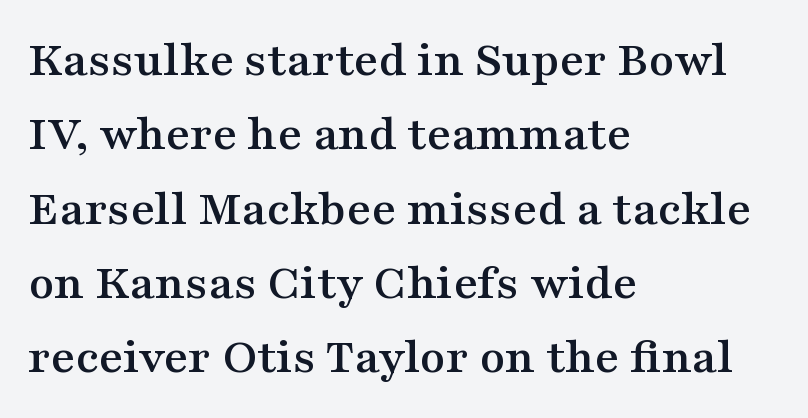
{"serif": "yes", "italic": "no", "width": "wide", "stroke_contrast": "medium", "x_height": "medium", "monospaced": "no", "underline": "no", "align": "left", "line_spacing": "normal", "line_spacing_ratio": 1.43, "letter_spacing": "normal", "letter_spacing_em": 0.0, "glyph_px": 52}
